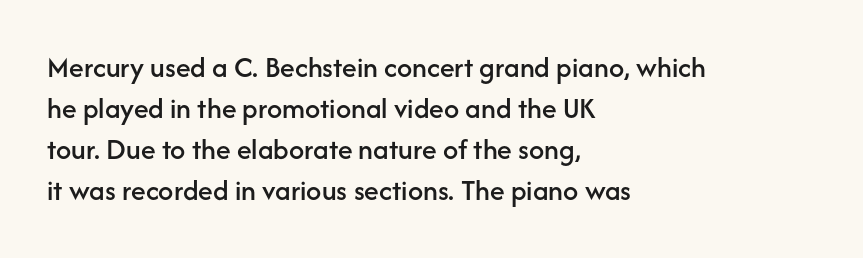
Q: Is the text italic (slanted)? A: No, it is upright.
Q: Is the typeface a serif or a sans-serif typeface? A: Sans-serif.
Q: Is the text underlined? A: No.
Q: How is the paragraph aligned? A: Left-aligned.
Q: Is the spacing between letters normal or unusually wide? A: Normal.
Q: Is the spacing between lines tight, normal or loose? A: Normal.
Q: Width (condensed, normal, or wide)? A: Normal.
Q: Stroke contrast? A: Low.
Q: x-height? A: Medium.
Q: Monospaced? A: No.
